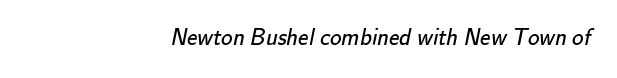
{"bold": "no", "underline": "no", "align": "right", "letter_spacing": "normal", "letter_spacing_em": 0.0, "glyph_px": 23}
